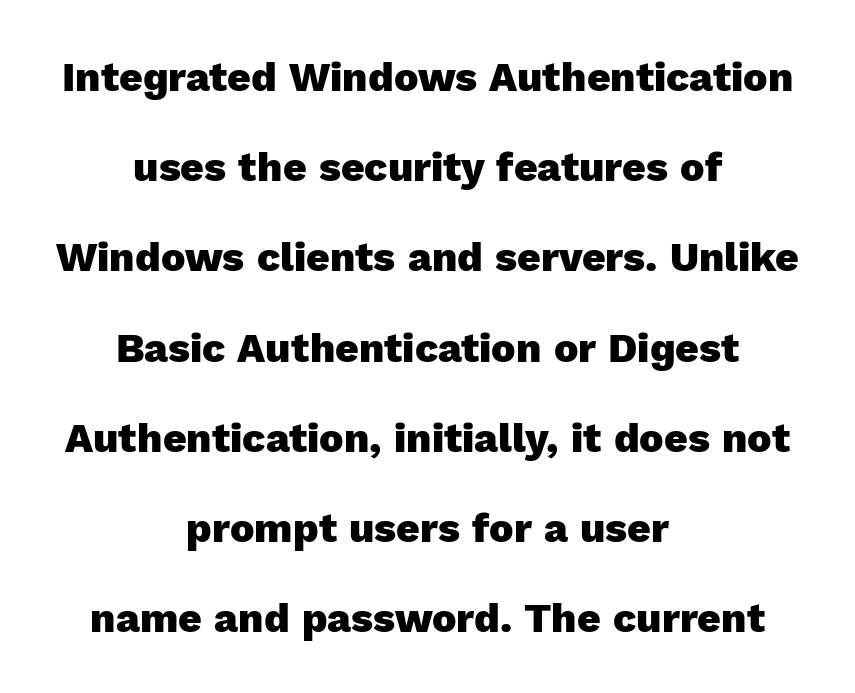
{"serif": "no", "italic": "no", "bold": "yes", "weight": "heavy", "width": "normal", "x_height": "medium", "monospaced": "no", "underline": "no", "align": "center", "line_spacing": "loose", "line_spacing_ratio": 2.2, "letter_spacing": "normal", "letter_spacing_em": 0.0, "glyph_px": 41}
